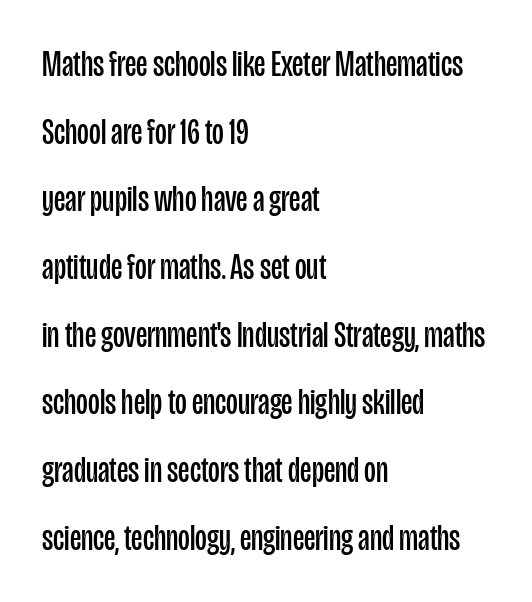
The image shows 36 px regular-weight, condensed sans-serif type, upright; set left-aligned, line spacing 1.88x, normal letter spacing, not underlined; low stroke contrast and a large x-height.
